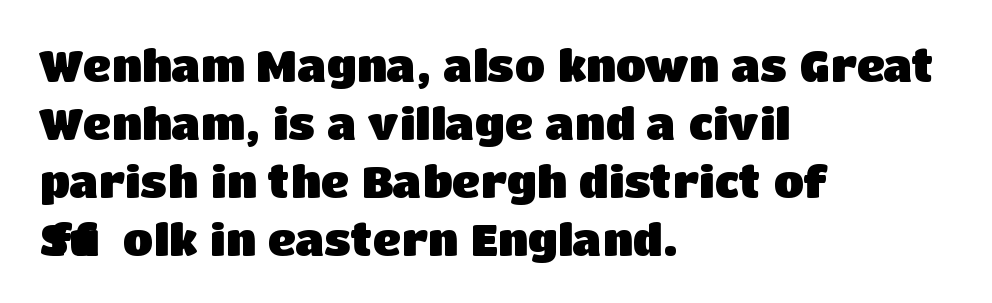
Here the designer chose a conventional face with non-uniform glyph widths. The glyphs have the mass of a bold cut. Words float on clear page, feet unadorned. To sum up the face: it is a sans, with no serifs.
